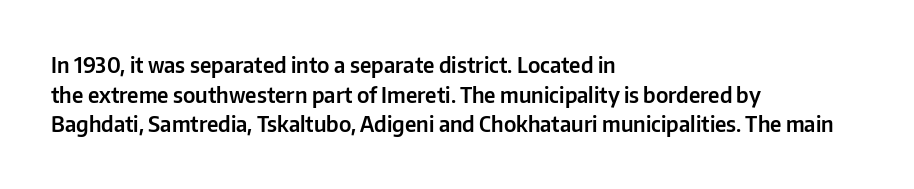
Caption: standard tracking, unaltered. Only glyphs here, with clear space below each row. The line-height multiplier appears to be the usual default. The typography opts for an upright posture over an oblique one. A student would call this left alignment; a typographer would say flush left, rag right.
